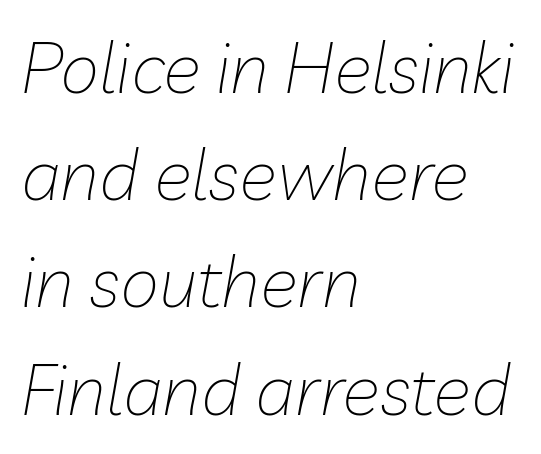
The image shows 71 px thin type, italic (leaning right); set left-aligned, normal line spacing (1.51x), normal letter spacing, not underlined; low stroke contrast and a medium x-height.
